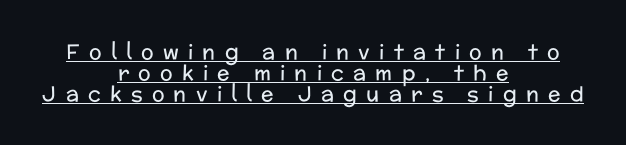
{"italic": "no", "bold": "no", "underline": "yes", "align": "center", "line_spacing": "tight", "line_spacing_ratio": 0.99, "letter_spacing": "wide", "letter_spacing_em": 0.44, "glyph_px": 21}
